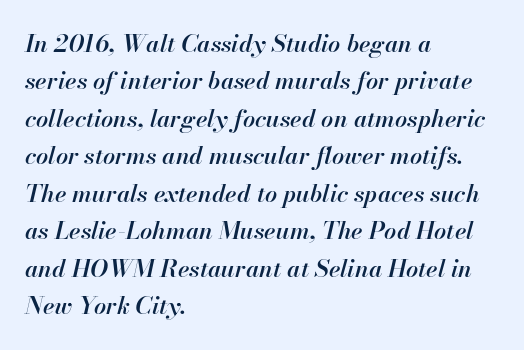
Compared with typical body copy, the letter spacing here is the same. Plain, unruled lines of type. Set as a demibold, roughly 600 on the weight scale. The glyphs look as if they've been sheared to an angle. Layout note: lines flush left.
